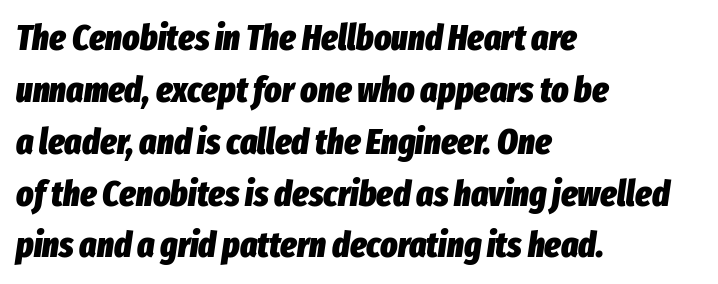
Q: Is the text bold? A: Yes.
Q: Is the text italic (slanted)? A: Yes, it leans right by about 8 degrees.
Q: Is the text underlined? A: No.
Q: How is the paragraph aligned? A: Left-aligned.
Q: Is the spacing between letters normal or unusually wide? A: Normal.
Q: Is the spacing between lines tight, normal or loose? A: Normal.
Q: Width (condensed, normal, or wide)? A: Condensed.
Q: Stroke contrast? A: Low.
Q: x-height? A: Medium.
Q: Monospaced? A: No.
